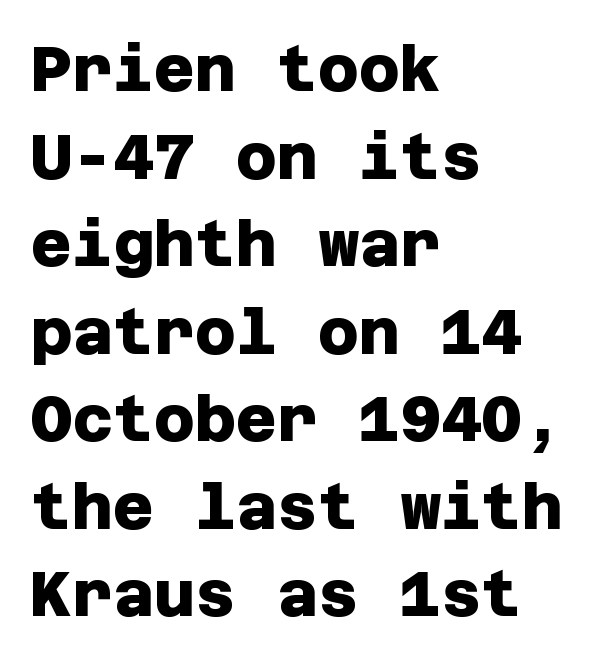
Caption: standard tracking, unaltered. Compared with an ordinary text face, these strokes are far heavier — a full bold. Serifs: no, the terminals of the letterforms are clean. Descender tails drop into unmarked territory. One-word summary of the alignment: left. A normal amount of white space separates one row of letters from the next.
